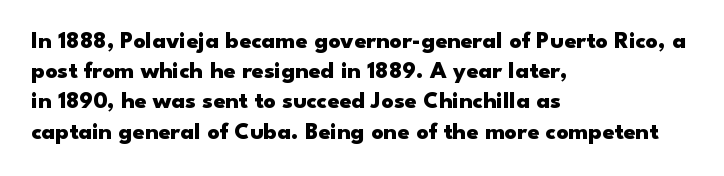
The image shows 24 px bold type, upright; set left-aligned, normal line spacing (1.26x), normal letter spacing, not underlined.
